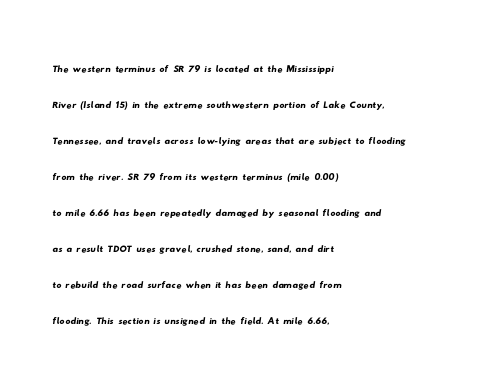
Casual observation: everything's shoved over to the left. In terms of letterspacing, this is plain default setting. The zone under the glyphs is completely vacant. This sample keeps an unexceptional amount of space between lines.
